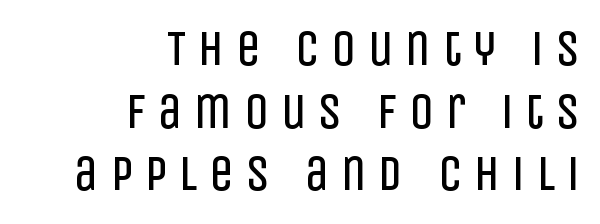
{"serif": "no", "italic": "no", "bold": "no", "weight": "regular", "width": "condensed", "stroke_contrast": "low", "x_height": "large", "monospaced": "no", "underline": "no", "align": "right", "line_spacing": "normal", "line_spacing_ratio": 1.28, "letter_spacing": "wide", "letter_spacing_em": 0.24, "glyph_px": 49}
